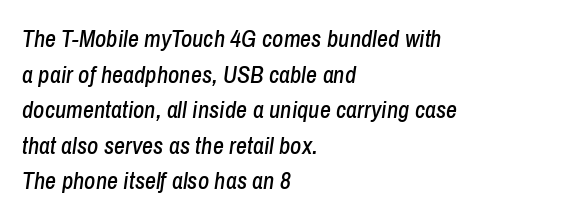
The image shows 24 px text type, italic (leaning right); set left-aligned, normal line spacing (1.48x), normal letter spacing, not underlined.
